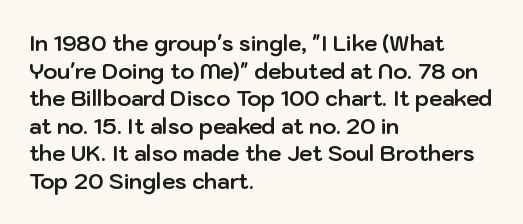
The image shows 21 px bold type, upright; set left-aligned, normal line spacing (1.31x), normal letter spacing, not underlined.
